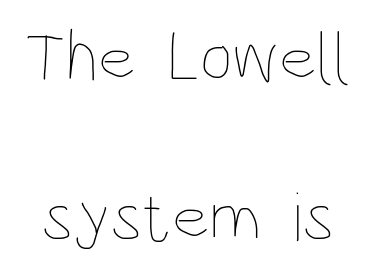
The image shows 71 px thin, condensed type, upright; set loose line spacing (2.24x), normal letter spacing, not underlined; low stroke contrast and a large x-height.
